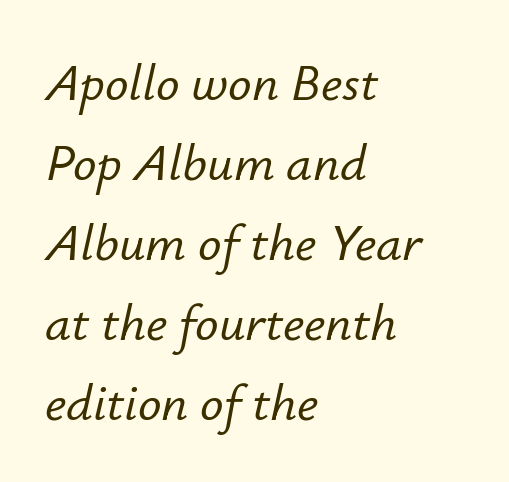
The image shows 52 px text type, italic (leaning right); set left-aligned, normal line spacing (1.54x), normal letter spacing, not underlined; low stroke contrast and a small x-height.
